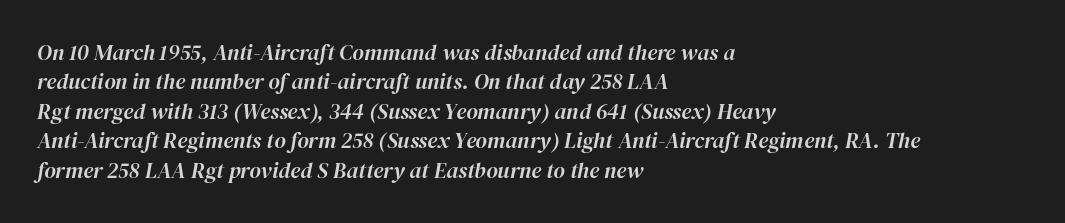
Q: Is the text italic (slanted)? A: Yes, it leans right by about 12 degrees.
Q: Is the text underlined? A: No.
Q: How is the paragraph aligned? A: Left-aligned.
Q: Is the spacing between letters normal or unusually wide? A: Normal.
Q: Is the spacing between lines tight, normal or loose? A: Normal.
